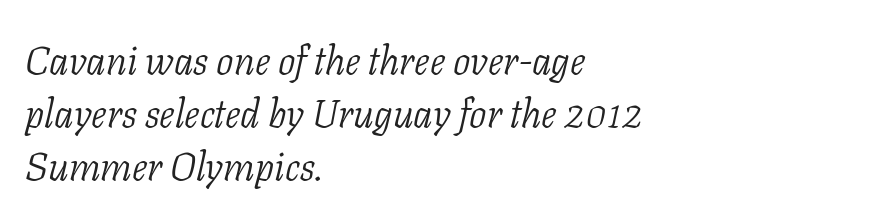
Q: Is the text bold? A: No.
Q: Is the text italic (slanted)? A: Yes, it leans right by about 11 degrees.
Q: Is the typeface a serif or a sans-serif typeface? A: Serif.
Q: Is the text underlined? A: No.
Q: How is the paragraph aligned? A: Left-aligned.
Q: Is the spacing between letters normal or unusually wide? A: Normal.
Q: Is the spacing between lines tight, normal or loose? A: Normal.
Q: Width (condensed, normal, or wide)? A: Normal.
Q: Stroke contrast? A: Low.
Q: x-height? A: Medium.
Q: Monospaced? A: No.
